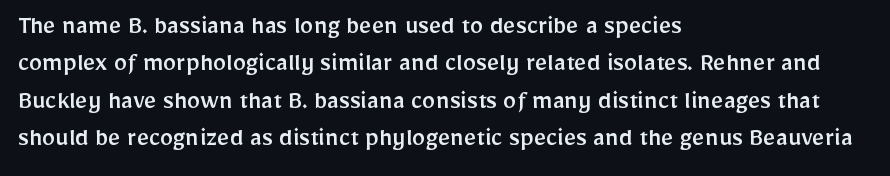
Normally led — the rows are evenly, conventionally spaced. Letter spacing: default. This is the regular roman posture of the typeface. Clear beneath every line of the passage. This rendering uses left alignment, leaving the right contour irregular.
